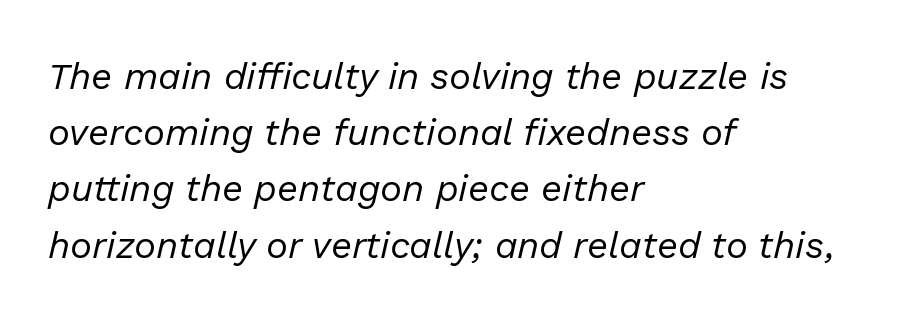
Q: Is the text bold? A: No.
Q: Is the text italic (slanted)? A: Yes, it leans right by about 13 degrees.
Q: Is the text underlined? A: No.
Q: How is the paragraph aligned? A: Left-aligned.
Q: Is the spacing between letters normal or unusually wide? A: Normal.
Q: Is the spacing between lines tight, normal or loose? A: Normal.
Q: Width (condensed, normal, or wide)? A: Normal.
Q: Stroke contrast? A: Low.
Q: x-height? A: Medium.
Q: Monospaced? A: No.
